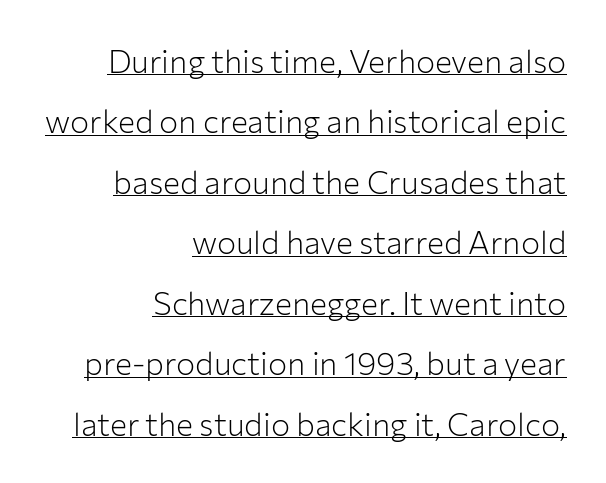
Q: Is the text bold? A: No.
Q: Is the text italic (slanted)? A: No, it is upright.
Q: Is the typeface a serif or a sans-serif typeface? A: Sans-serif.
Q: Is the text underlined? A: Yes.
Q: How is the paragraph aligned? A: Right-aligned.
Q: Is the spacing between letters normal or unusually wide? A: Normal.
Q: Width (condensed, normal, or wide)? A: Normal.
Q: Stroke contrast? A: Low.
Q: x-height? A: Medium.
Q: Monospaced? A: No.
